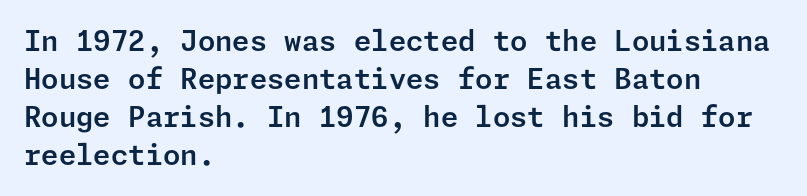
{"serif": "no", "italic": "no", "width": "normal", "stroke_contrast": "low", "x_height": "medium", "underline": "no", "align": "left", "line_spacing": "normal", "line_spacing_ratio": 1.36, "letter_spacing": "normal", "letter_spacing_em": 0.0, "glyph_px": 28}
